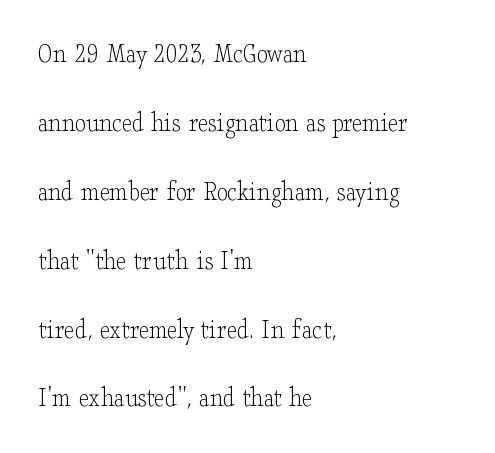
{"serif": "yes", "italic": "no", "bold": "no", "weight": "light", "width": "wide", "stroke_contrast": "low", "x_height": "small", "monospaced": "no", "underline": "no", "align": "left", "line_spacing": "loose", "line_spacing_ratio": 2.46, "letter_spacing": "normal", "letter_spacing_em": 0.0, "glyph_px": 28}
